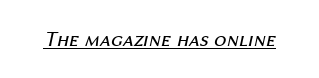
Q: Is the text bold? A: No.
Q: Is the text italic (slanted)? A: Yes, it leans right by about 12 degrees.
Q: Is the text underlined? A: Yes.
Q: Is the spacing between letters normal or unusually wide? A: Normal.
